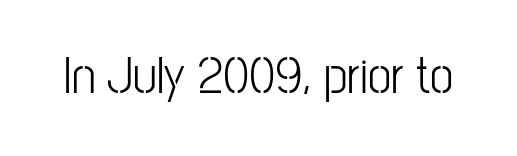
Q: Is the text bold? A: No.
Q: Is the text italic (slanted)? A: No, it is upright.
Q: Is the typeface a serif or a sans-serif typeface? A: Sans-serif.
Q: Is the text underlined? A: No.
Q: Is the spacing between letters normal or unusually wide? A: Normal.
Q: Width (condensed, normal, or wide)? A: Condensed.
Q: Stroke contrast? A: Low.
Q: x-height? A: Medium.
Q: Monospaced? A: No.
